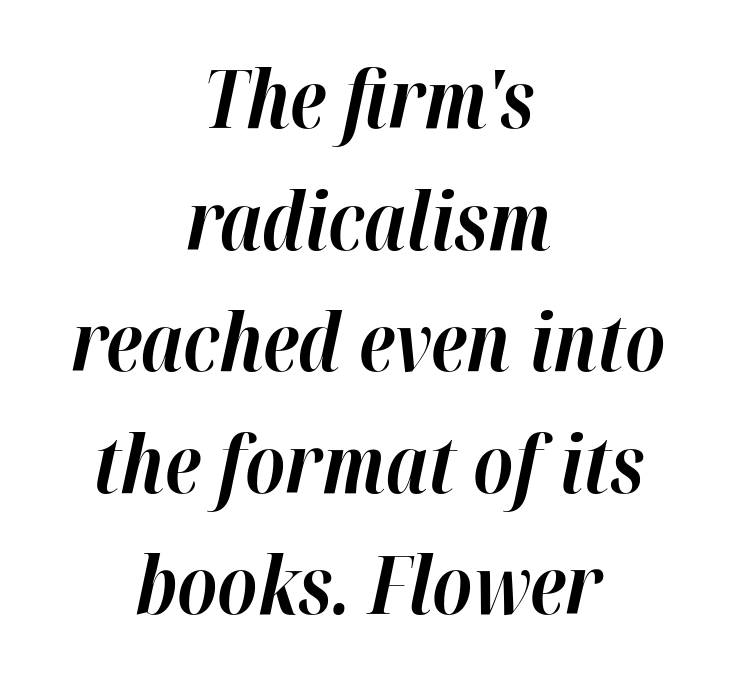
Q: Is the text bold? A: Yes.
Q: Is the text italic (slanted)? A: Yes, it leans right by about 12 degrees.
Q: Is the text underlined? A: No.
Q: How is the paragraph aligned? A: Centered.
Q: Is the spacing between letters normal or unusually wide? A: Normal.
Q: Is the spacing between lines tight, normal or loose? A: Normal.
Q: Width (condensed, normal, or wide)? A: Normal.
Q: Stroke contrast? A: High.
Q: x-height? A: Medium.
Q: Monospaced? A: No.
